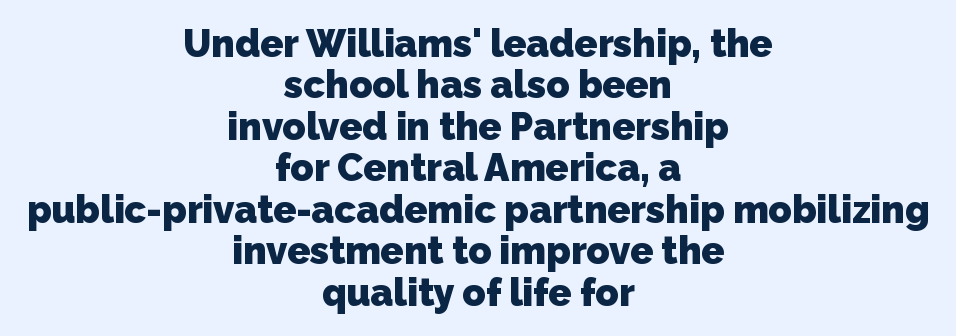
{"serif": "no", "bold": "yes", "weight": "heavy", "width": "normal", "stroke_contrast": "low", "x_height": "medium", "monospaced": "no", "underline": "no", "align": "center", "line_spacing": "tight", "line_spacing_ratio": 1.09, "letter_spacing": "normal", "letter_spacing_em": 0.0, "glyph_px": 38}
